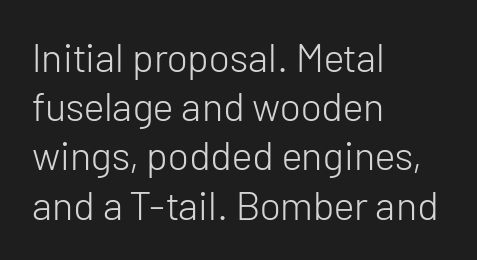
Inter-character spacing is left at the font's built-in metrics. Do the characters align in a grid? No, the font is proportional. The font's upright variant was chosen for this text. A bare baseline throughout the passage. Bold? No — there's no thickening of the strokes. The typeface chosen for these lines omits serifs.
